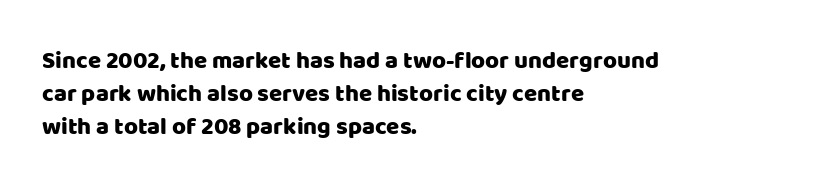
The lines are quadded left. Does extra space separate the letters? No, they use regular spacing. Tall strokes in this sample are plumb rather than angled. Notice how descenders clear the ascenders below comfortably — that's standard leading. This rendering features lettering with no underline.
